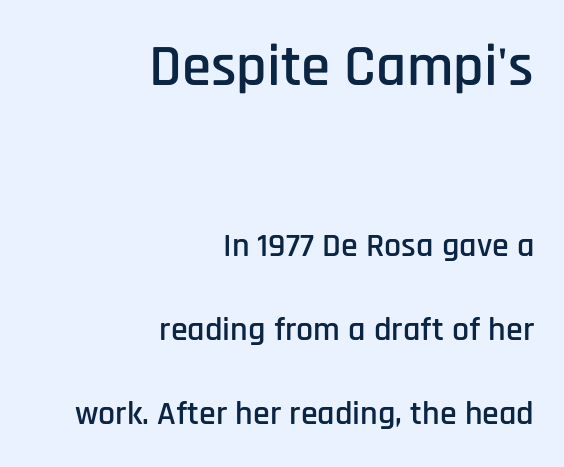
{"serif": "no", "italic": "no", "width": "condensed", "stroke_contrast": "low", "x_height": "large", "monospaced": "no", "underline": "no", "align": "right", "line_spacing": "loose", "line_spacing_ratio": 2.48, "letter_spacing": "normal", "letter_spacing_em": 0.0, "larger_block": "first", "size_ratio": 1.74, "glyph_px": 59}
